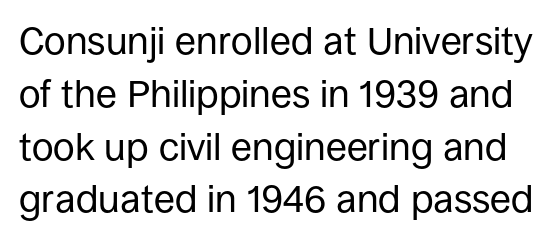
Honestly, the letter spacing is just normal — you wouldn't notice it. Type without underlining. Each stroke keeps to a modest, everyday thickness or less. Each letter keeps its own natural width here, so spacing adapts to shape.
